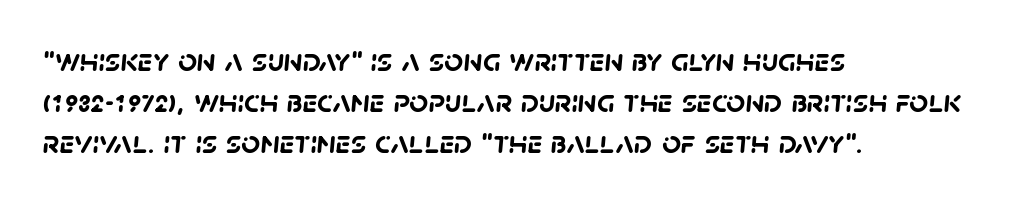
Q: Is the text bold? A: Yes.
Q: Is the typeface a serif or a sans-serif typeface? A: Sans-serif.
Q: Is the text underlined? A: No.
Q: How is the paragraph aligned? A: Left-aligned.
Q: Is the spacing between letters normal or unusually wide? A: Normal.
Q: Is the spacing between lines tight, normal or loose? A: Normal.
Q: Width (condensed, normal, or wide)? A: Normal.
Q: Stroke contrast? A: Low.
Q: x-height? A: Large.
Q: Monospaced? A: No.
